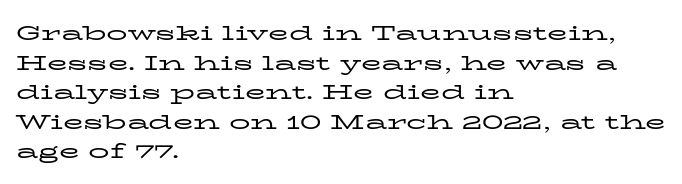
The image shows 21 px text type, upright; set left-aligned, normal line spacing (1.41x), normal letter spacing, not underlined.
